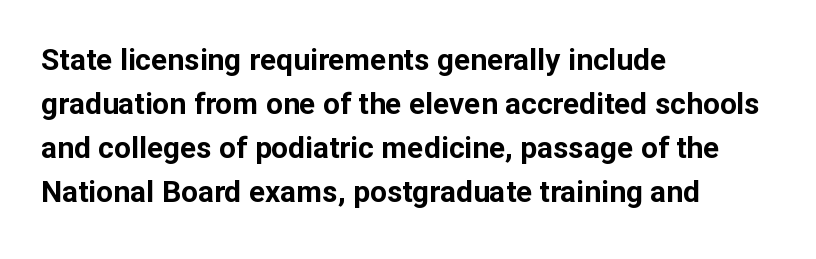
The image shows 30 px bold sans-serif type, upright; set left-aligned, normal line spacing (1.47x), normal letter spacing, not underlined; low stroke contrast and a medium x-height.
